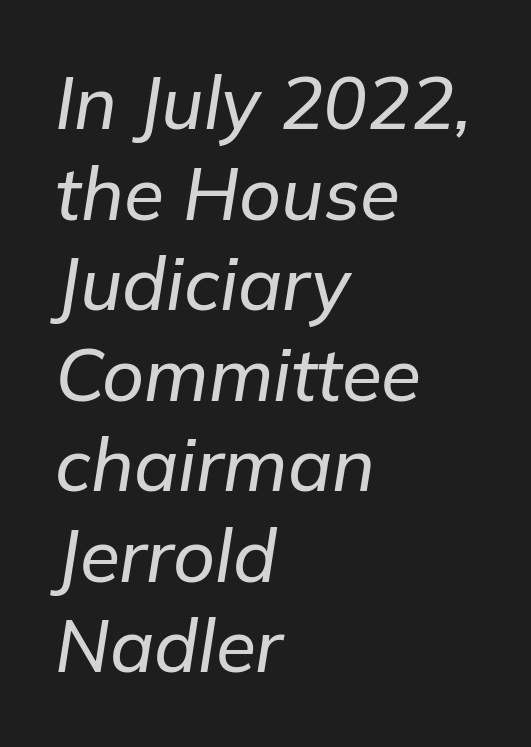
Q: Is the text italic (slanted)? A: Yes, it leans right by about 9 degrees.
Q: Is the text underlined? A: No.
Q: How is the paragraph aligned? A: Left-aligned.
Q: Is the spacing between letters normal or unusually wide? A: Normal.
Q: Width (condensed, normal, or wide)? A: Normal.
Q: Stroke contrast? A: Low.
Q: x-height? A: Medium.
Q: Monospaced? A: No.
